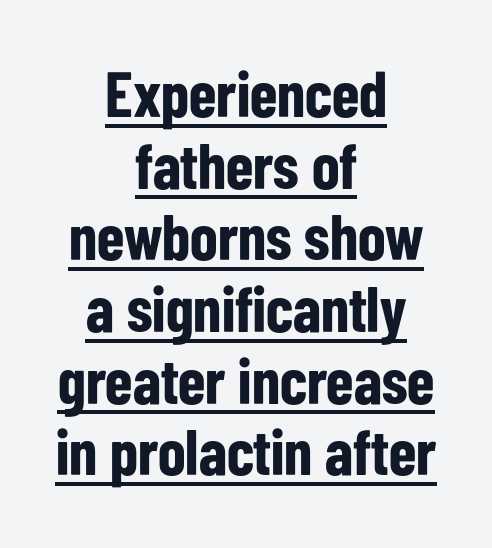
Words appear dense and cohesive because spacing is normal. The face used here is proportionally spaced, like ordinary book or web type. Like a heading marked for emphasis, these lines bear an underscore. Notice how descenders almost collide with the ascenders below — that's tight leading.
